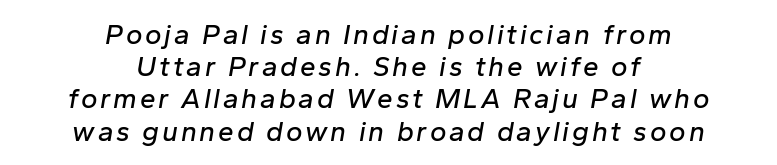
{"italic": "yes", "lean": "right", "slant_degrees": 10, "width": "normal", "stroke_contrast": "low", "x_height": "medium", "monospaced": "no", "underline": "no", "align": "center", "line_spacing": "tight", "line_spacing_ratio": 1.15, "glyph_px": 28}
